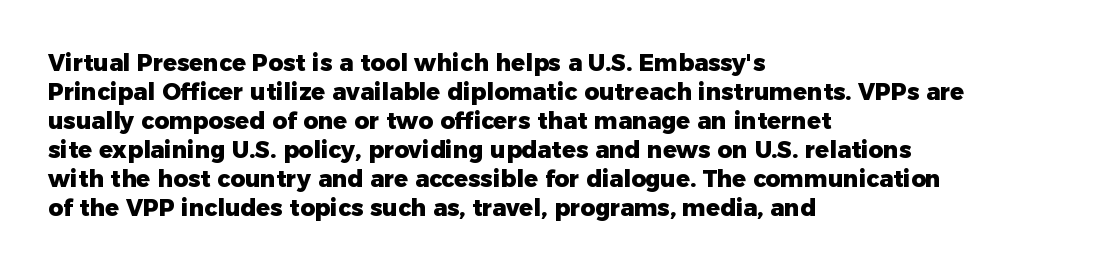
The typography opts for an upright posture over an oblique one. What weight is shown? A full bold with thick strokes. How would I describe the line gaps? Plain and ordinary. Each line starts at the same left margin while the right side varies.
